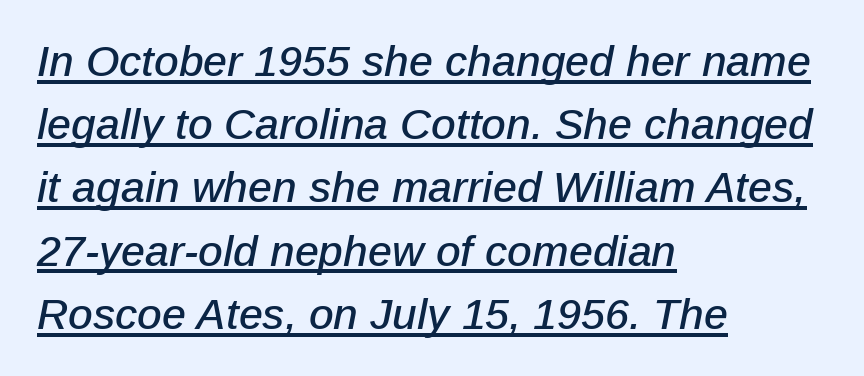
Looks like regular typesetting: each glyph gets only the width it needs. The specimen includes a rule beneath the text block's lines. Notice how descenders clear the ascenders below comfortably — that's standard leading. Emphasis-style slanted type is in use. Short note: letters normally spaced. The lines are quadded left.
